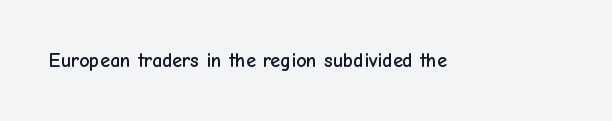
Q: Is the text italic (slanted)? A: No, it is upright.
Q: Is the text underlined? A: No.
Q: Is the spacing between letters normal or unusually wide? A: Normal.
